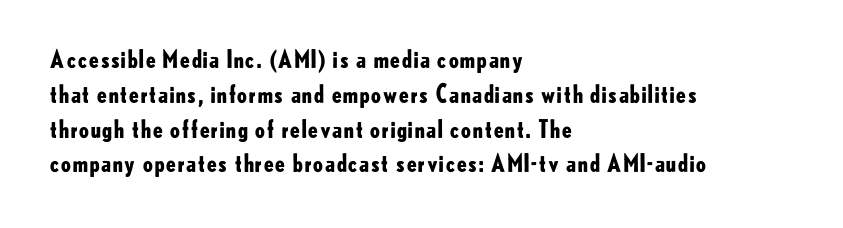
{"italic": "no", "bold": "yes", "underline": "no", "align": "left", "line_spacing": "normal", "line_spacing_ratio": 1.45, "letter_spacing": "normal", "letter_spacing_em": 0.0, "glyph_px": 24}
